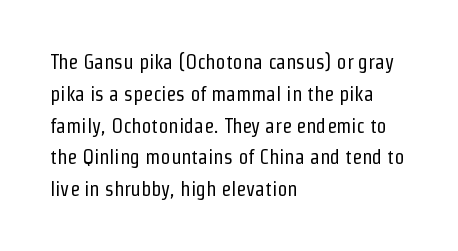
{"italic": "no", "bold": "no", "underline": "no", "align": "left", "line_spacing": "normal", "line_spacing_ratio": 1.59, "letter_spacing": "normal", "letter_spacing_em": 0.0, "glyph_px": 20}
